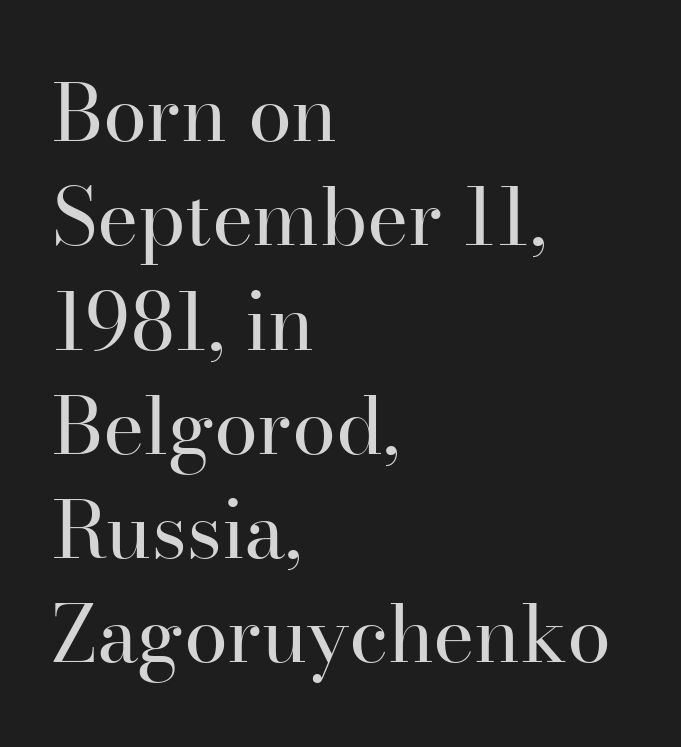
The image shows 79 px regular-weight serif type, upright; set left-aligned, normal line spacing (1.32x), normal letter spacing, not underlined; high stroke contrast and a small x-height.
